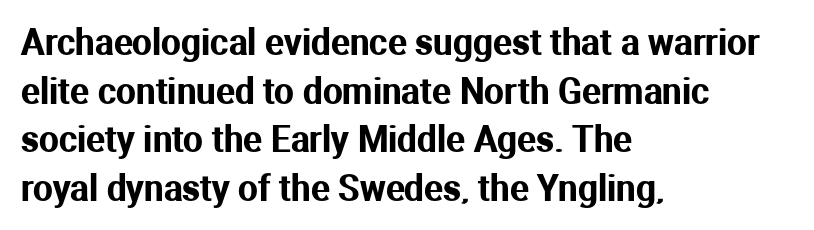
{"serif": "no", "italic": "no", "width": "normal", "stroke_contrast": "medium", "x_height": "medium", "monospaced": "no", "underline": "no", "align": "left", "line_spacing": "normal", "line_spacing_ratio": 1.39, "letter_spacing": "normal", "letter_spacing_em": 0.0, "glyph_px": 35}
